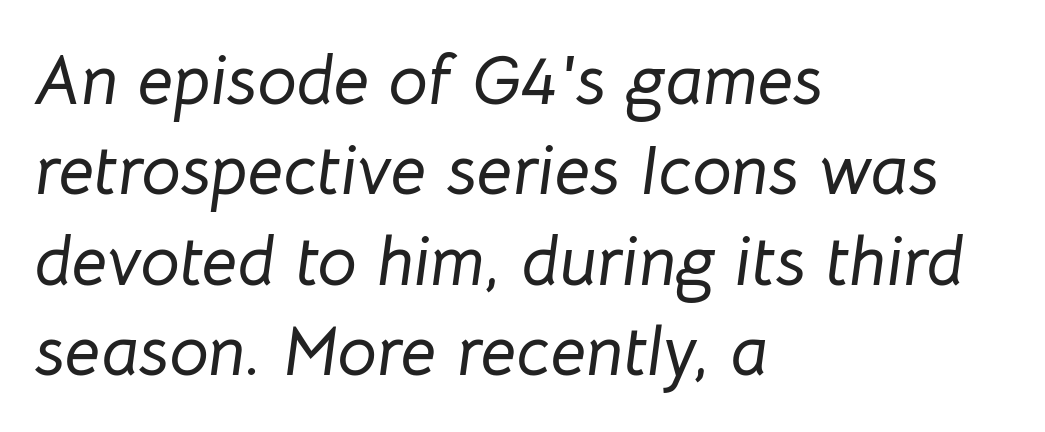
If you measured baseline to baseline, you'd find a middling distance. Designer's note — italics engaged. A bare baseline throughout the passage. Proportional: the letters do not fall into vertical columns.
